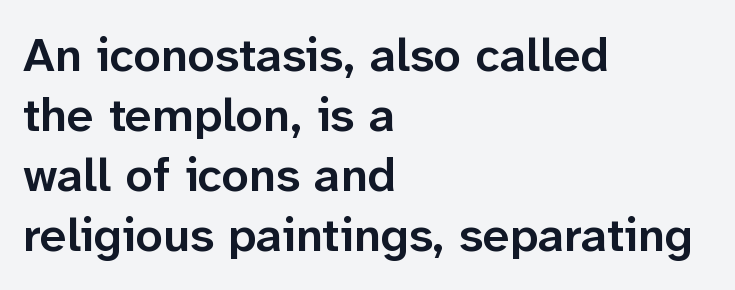
The image shows 48 px semibold sans-serif type, upright; set left-aligned, normal line spacing (1.25x), normal letter spacing, not underlined; low stroke contrast and a medium x-height.
